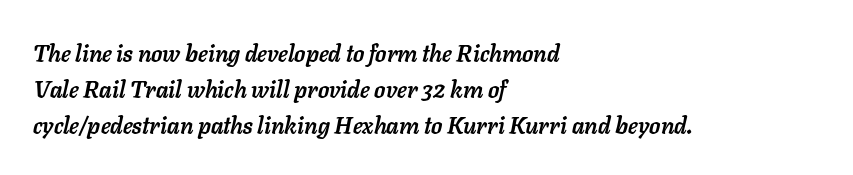
The image shows 23 px bold type, italic (leaning right); set left-aligned, normal line spacing (1.57x), normal letter spacing, not underlined.
